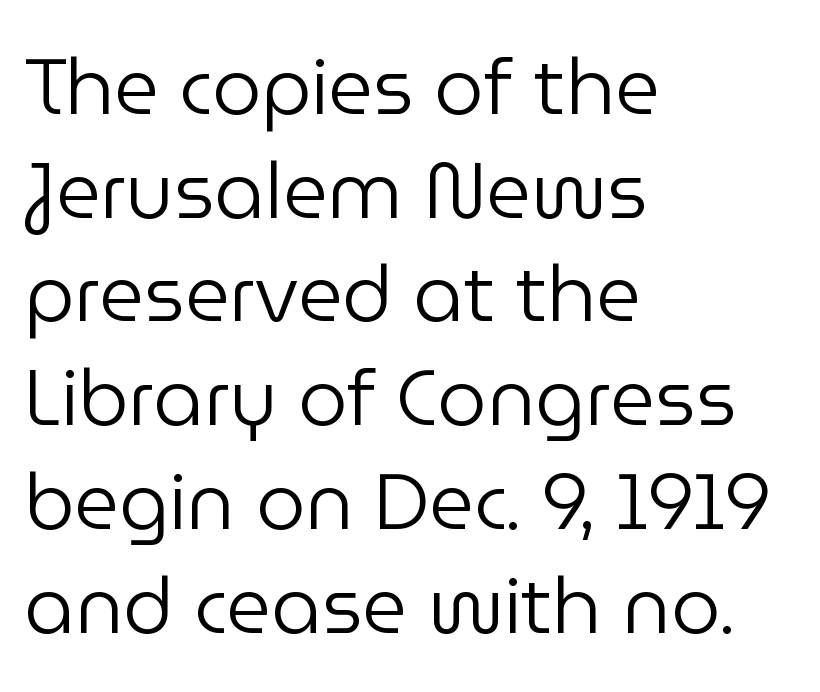
{"serif": "no", "italic": "no", "bold": "no", "weight": "regular", "width": "normal", "stroke_contrast": "low", "x_height": "medium", "monospaced": "no", "underline": "no", "align": "left", "line_spacing": "normal", "line_spacing_ratio": 1.33, "letter_spacing": "normal", "letter_spacing_em": 0.0, "glyph_px": 78}
